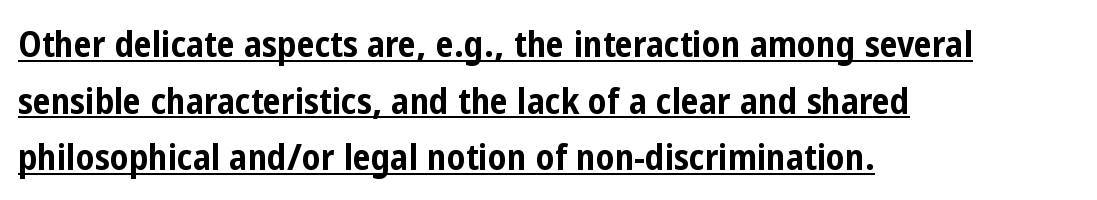
No italicization has been applied; the sample stays upright. Serif or sans? Sans — the stroke terminals are bare. Vertical spacing — default. In terms of weight, the rendering is a true, heavy bold. What decoration does the sample have? An underline. The face used here is proportionally spaced, like ordinary book or web type.
